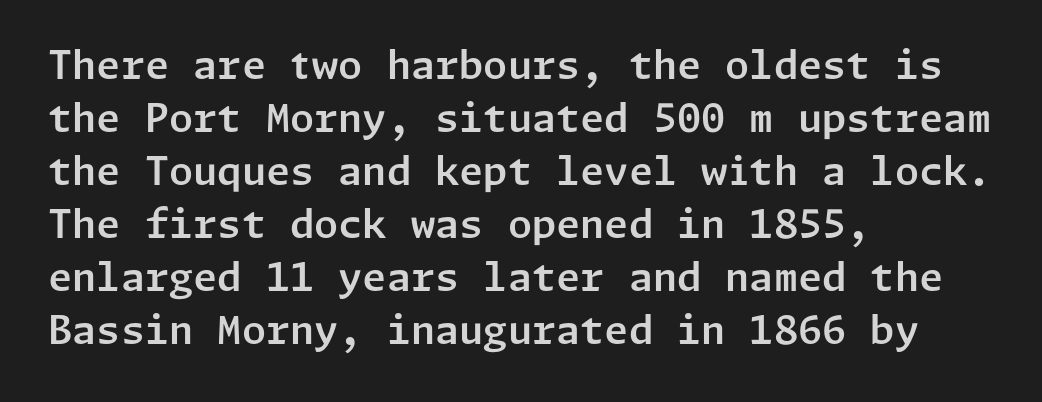
{"serif": "no", "italic": "no", "width": "normal", "stroke_contrast": "low", "x_height": "medium", "underline": "no", "align": "left", "line_spacing": "normal", "line_spacing_ratio": 1.36, "letter_spacing": "normal", "letter_spacing_em": 0.0, "glyph_px": 39}
